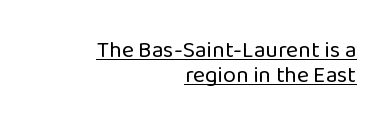
Very little white space separates one row of letters from the next. Is there an underline? Yes — a line sits under the letters. Stems here are at most as thick as an everyday book face. Each word holds together tightly as a unit, with standard inter-letter gaps. Where is the straight margin? On the right. Posture: vertical.
